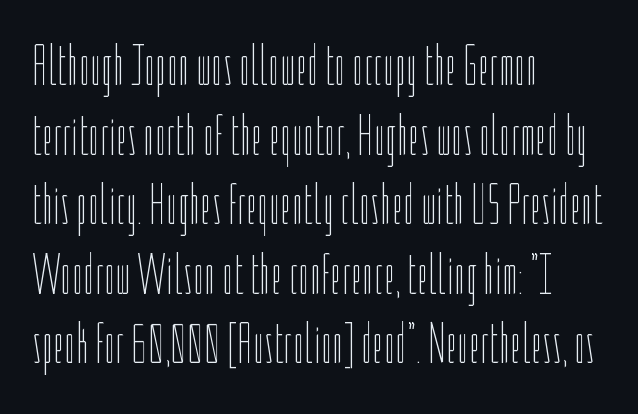
The image shows 58 px thin, condensed type, upright; set left-aligned, line spacing 1.2x, normal letter spacing, not underlined; low stroke contrast and a medium x-height.
